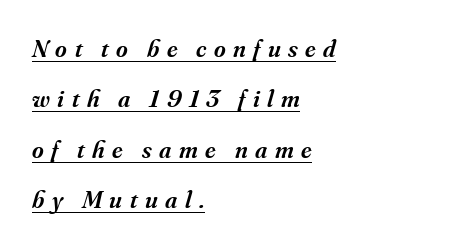
{"italic": "yes", "lean": "right", "slant_degrees": 16, "bold": "semi", "underline": "yes", "align": "left", "line_spacing": "loose", "line_spacing_ratio": 2.02, "letter_spacing": "wide", "letter_spacing_em": 0.3, "glyph_px": 25}
